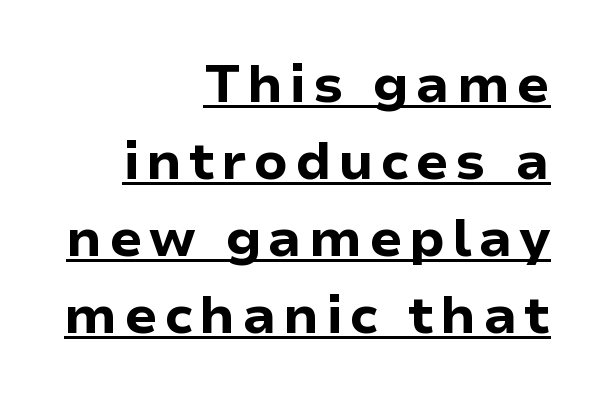
Q: Is the text bold? A: Yes.
Q: Is the text italic (slanted)? A: No, it is upright.
Q: Is the typeface a serif or a sans-serif typeface? A: Sans-serif.
Q: Is the text underlined? A: Yes.
Q: How is the paragraph aligned? A: Right-aligned.
Q: Is the spacing between lines tight, normal or loose? A: Normal.
Q: Width (condensed, normal, or wide)? A: Normal.
Q: Stroke contrast? A: Low.
Q: x-height? A: Medium.
Q: Monospaced? A: No.
